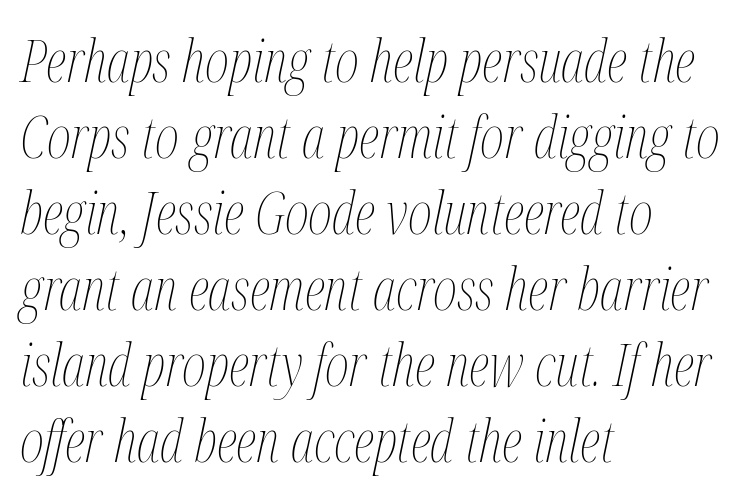
The lines in this sample share a left origin and differ only in where they stop. The face used here is proportionally spaced, like ordinary book or web type. Caption: standard tracking, unaltered. Does the leading feel generous? No, just average. Is the type heavy? It reads as light-to-regular instead.
